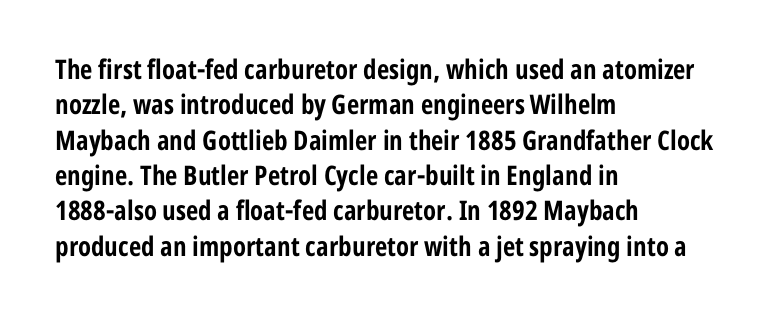
A clean baseline with only descenders dipping below it. These lines stack with their left ends in a neat column. Regular leading. Pretty heavy lettering here — definitely bold. Does extra space separate the letters? No, they use regular spacing.
